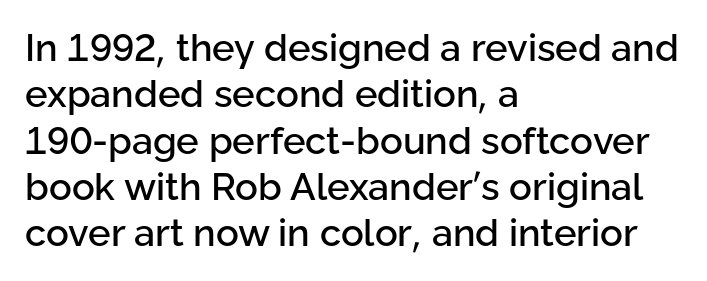
The specimen omits any rule beneath the text block's lines. Reading down the block, your eye returns to a fixed left position each line. The letters advance in unequal steps, a hallmark of proportional type. Observe the ordinary spacing: letters are neighbours, not strangers. Nope, not italic — everything's standing straight. This rendering employs a face without finishing strokes, i.e., a sans-serif.
